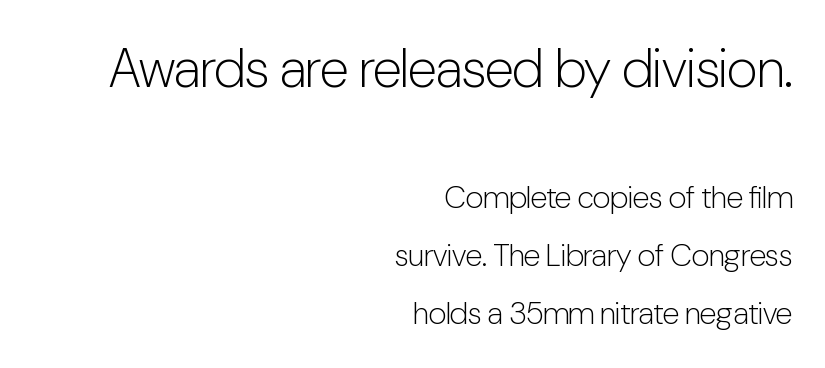
Q: Is the text bold? A: No.
Q: Is the text italic (slanted)? A: No, it is upright.
Q: Is the typeface a serif or a sans-serif typeface? A: Sans-serif.
Q: Is the text underlined? A: No.
Q: How is the paragraph aligned? A: Right-aligned.
Q: Is the spacing between letters normal or unusually wide? A: Normal.
Q: Which block of text is set in a larger size, the first (top) or the second (bottom)? A: The first (top) one.
Q: Width (condensed, normal, or wide)? A: Condensed.
Q: Stroke contrast? A: Low.
Q: x-height? A: Medium.
Q: Monospaced? A: No.
